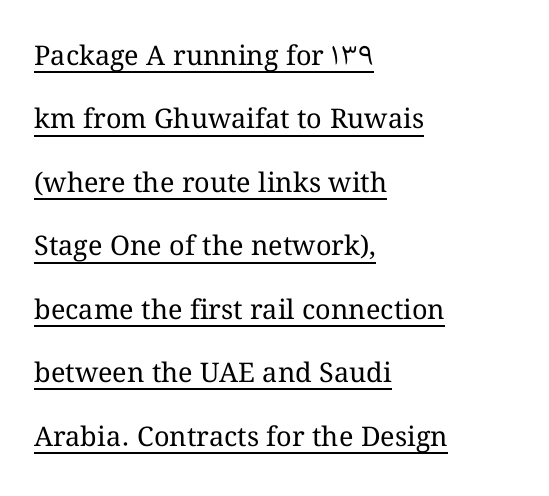
The image shows 27 px text type, upright; set left-aligned, loose line spacing (2.35x), normal letter spacing, underlined.
